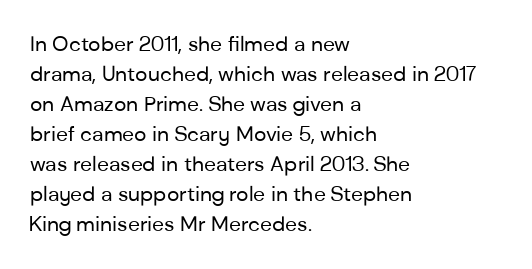
Compared with typical body copy, the letter spacing here is the same. The text block is weighted toward the left margin, trailing off unevenly rightward. The foot of each line stays bare and open. Evenly set lines give the paragraph a standard silhouette. Stroke thickness stays within the range of a standard reading face or lighter.
